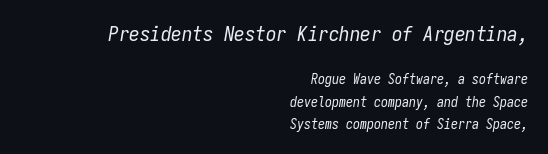
{"italic": "yes", "lean": "right", "slant_degrees": 9, "bold": "no", "underline": "no", "align": "right", "line_spacing": "normal", "line_spacing_ratio": 1.6, "letter_spacing": "normal", "letter_spacing_em": 0.0, "larger_block": "first", "size_ratio": 1.5, "glyph_px": 21}
